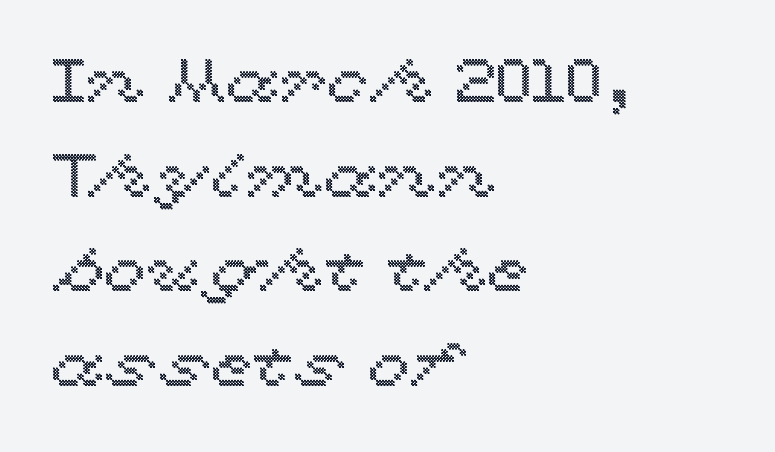
The rows are spaced the way most documents space them. Tracking here is standard; glyphs follow each other at the usual distance. Looks like regular typesetting: each glyph gets only the width it needs.
